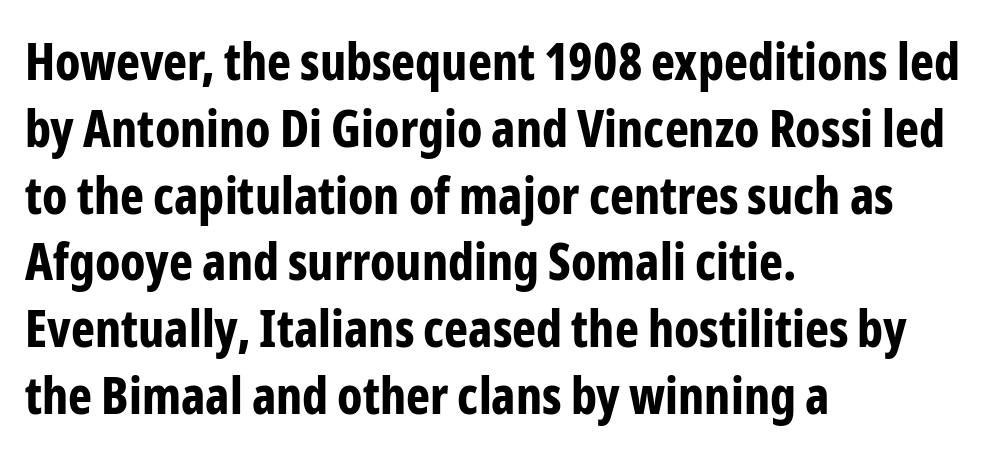
The image shows 51 px bold, condensed sans-serif type, upright; set left-aligned, normal line spacing (1.31x), normal letter spacing, not underlined; low stroke contrast and a medium x-height.
